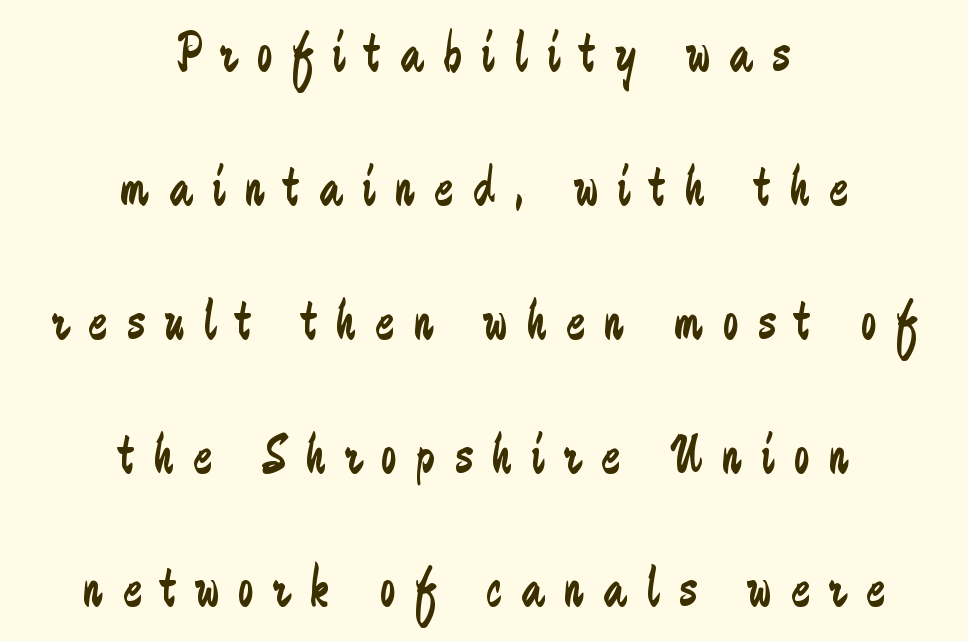
The image shows 56 px regular-weight, condensed sans-serif type; set centered, loose line spacing (2.39x), unusually wide letter spacing (+0.35 em), not underlined; low stroke contrast and a medium x-height.
